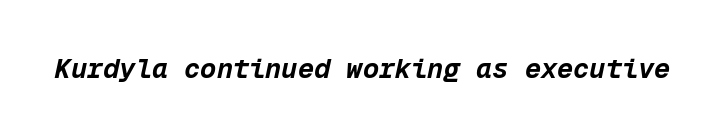
Q: Is the text bold? A: Yes.
Q: Is the text italic (slanted)? A: Yes, it leans right by about 12 degrees.
Q: Is the text underlined? A: No.
Q: Is the spacing between letters normal or unusually wide? A: Normal.
